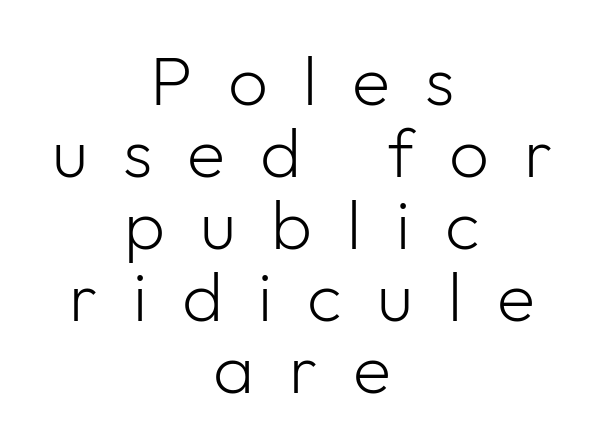
Proportional: the letters do not fall into vertical columns. These lines stack symmetrically, like a column narrowing and widening about its center. Check under the words: just untouched page. These lines were composed using upright roman letters. Glyph-to-glyph distance is far greater than everyday printed text. Examine the stroke ends and you'll find no serifs.
